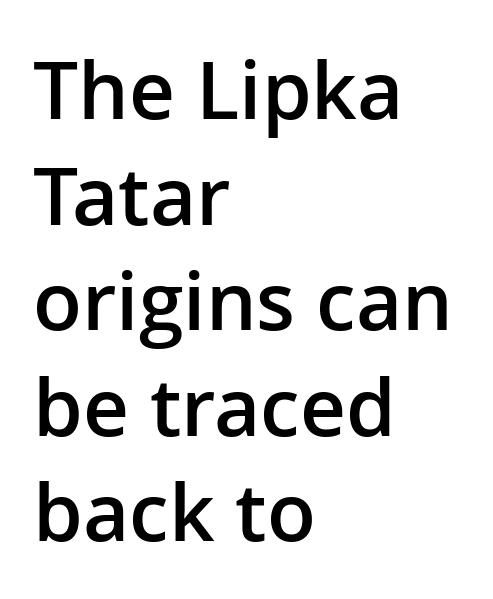
{"serif": "no", "italic": "no", "bold": "semi", "weight": "semibold", "width": "normal", "stroke_contrast": "low", "x_height": "medium", "monospaced": "no", "underline": "no", "align": "left", "line_spacing": "normal", "line_spacing_ratio": 1.32, "letter_spacing": "normal", "letter_spacing_em": 0.0, "glyph_px": 80}
